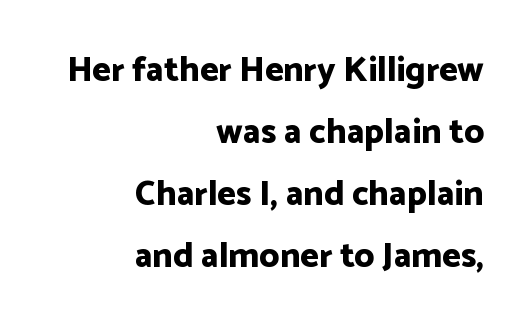
The lines are quadded right. The space directly below the letters is spotless. The passage shown has conventional tracking throughout. Typographic density is high because the face is bold. The font family rendered here belongs to the sans-serif group.
